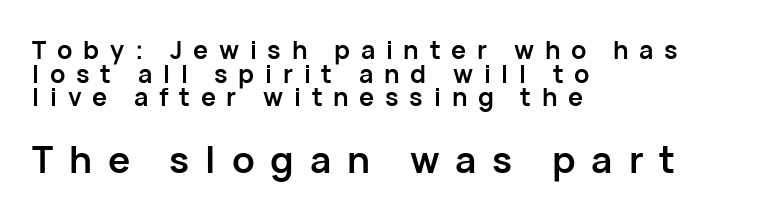
Q: Is the text bold? A: Yes.
Q: Is the text italic (slanted)? A: No, it is upright.
Q: Is the typeface a serif or a sans-serif typeface? A: Sans-serif.
Q: Is the text underlined? A: No.
Q: How is the paragraph aligned? A: Left-aligned.
Q: Is the spacing between letters normal or unusually wide? A: Unusually wide.
Q: Is the spacing between lines tight, normal or loose? A: Tight.
Q: Which block of text is set in a larger size, the first (top) or the second (bottom)? A: The second (bottom) one.
Q: Width (condensed, normal, or wide)? A: Normal.
Q: Stroke contrast? A: Low.
Q: x-height? A: Medium.
Q: Monospaced? A: No.
